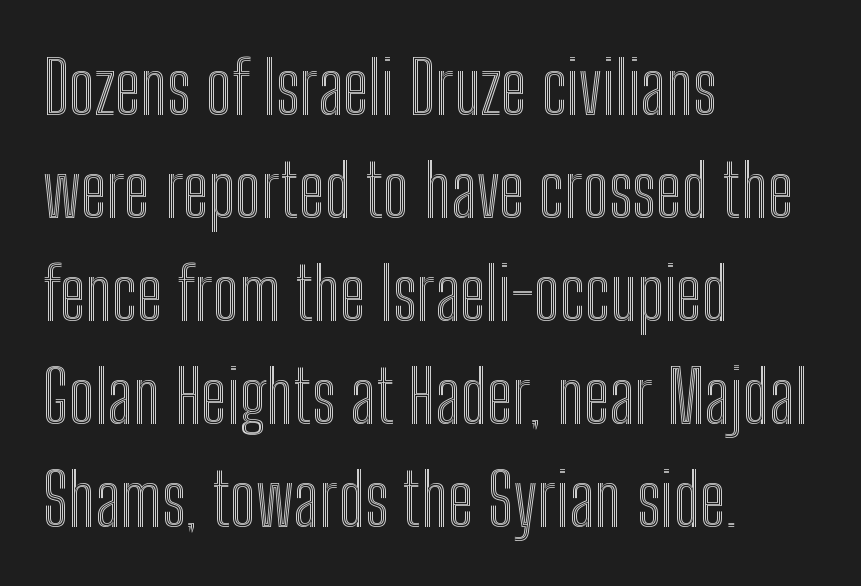
The image shows 73 px condensed type, upright; set left-aligned, normal line spacing (1.41x), normal letter spacing, not underlined; a medium x-height.
